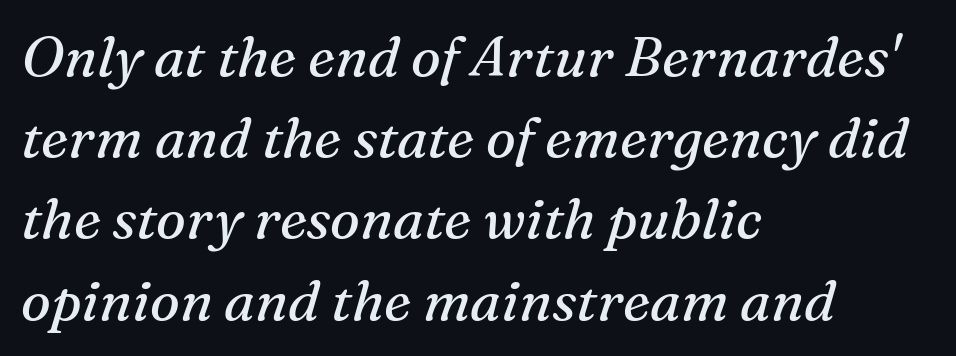
Horizontal alignment here is leftward, the default for most running prose. The font family rendered here belongs to the serif group. An italicized treatment has been applied to the whole sample. The gaps between neighbouring characters are ordinary and unremarkable. Underlining? Definitely not there.
